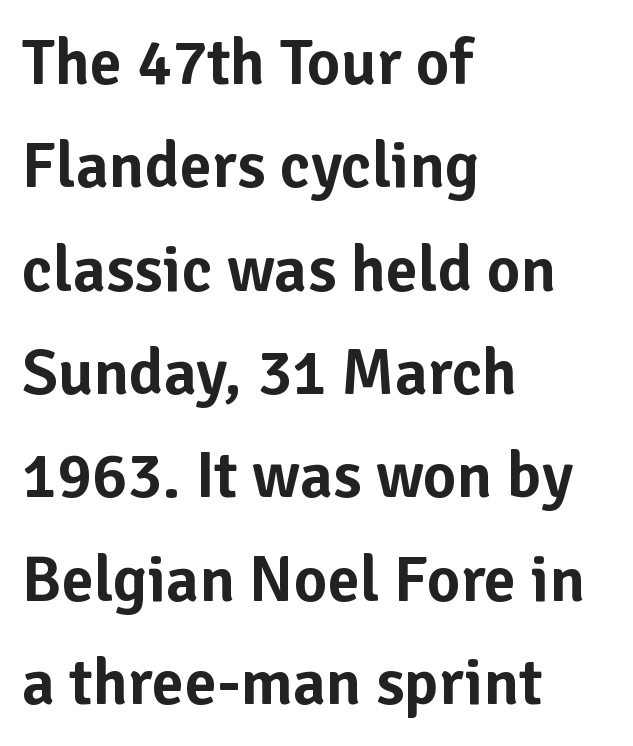
{"serif": "no", "italic": "no", "width": "normal", "stroke_contrast": "low", "x_height": "medium", "monospaced": "no", "underline": "no", "align": "left", "line_spacing": "normal", "line_spacing_ratio": 1.59, "letter_spacing": "normal", "letter_spacing_em": 0.0, "glyph_px": 65}
